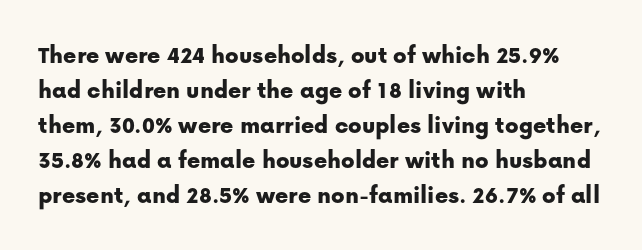
The image shows 25 px text type, upright; set left-aligned, normal line spacing (1.4x), normal letter spacing, not underlined.
